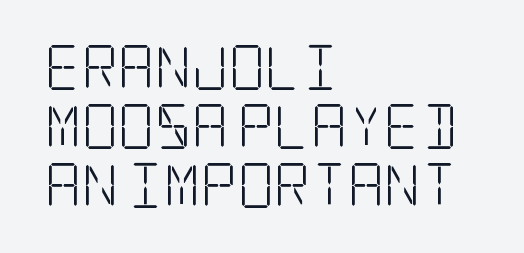
Q: Is the text bold? A: No.
Q: Is the text italic (slanted)? A: No, it is upright.
Q: Is the typeface a serif or a sans-serif typeface? A: Serif.
Q: Is the text underlined? A: No.
Q: How is the paragraph aligned? A: Left-aligned.
Q: Is the spacing between letters normal or unusually wide? A: Normal.
Q: Is the spacing between lines tight, normal or loose? A: Normal.
Q: Width (condensed, normal, or wide)? A: Condensed.
Q: Stroke contrast? A: Low.
Q: x-height? A: Large.
